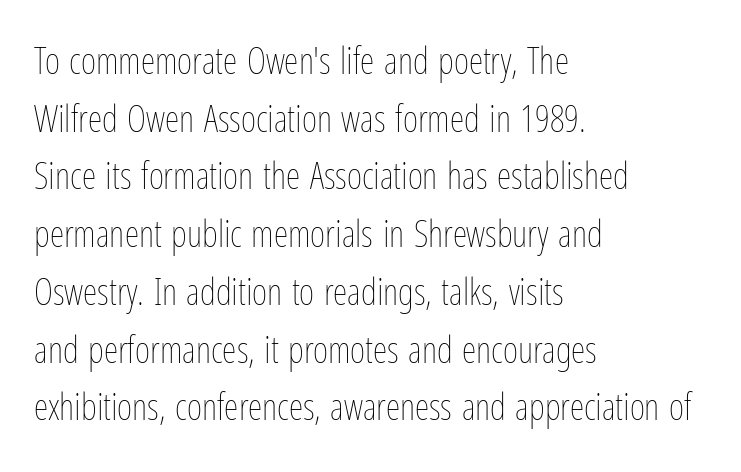
The image shows 37 px thin, condensed type, upright; set left-aligned, normal line spacing (1.56x), normal letter spacing, not underlined; low stroke contrast and a medium x-height.
